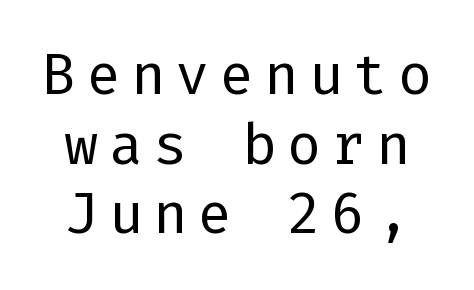
{"serif": "no", "italic": "no", "bold": "no", "weight": "regular", "width": "normal", "stroke_contrast": "low", "x_height": "medium", "underline": "no", "line_spacing_ratio": 1.22, "glyph_px": 57}
